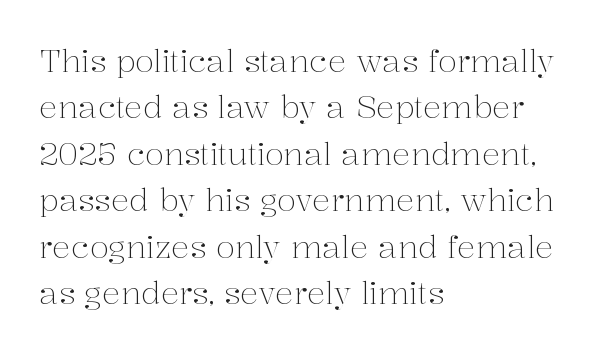
The image shows 31 px light serif type, upright; set left-aligned, normal line spacing (1.5x), normal letter spacing, not underlined; medium stroke contrast and a medium x-height.
